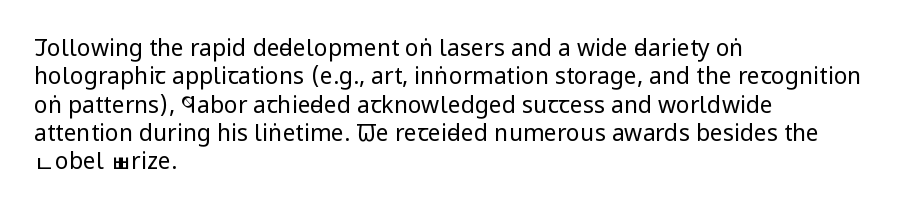
{"italic": "no", "bold": "no", "underline": "no", "align": "left", "line_spacing_ratio": 1.23, "letter_spacing": "normal", "letter_spacing_em": 0.0, "glyph_px": 23}
